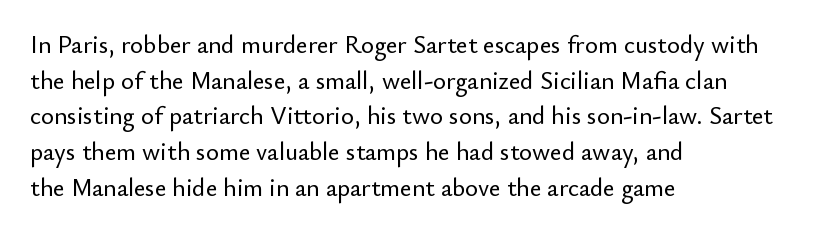
Q: Is the text italic (slanted)? A: No, it is upright.
Q: Is the text underlined? A: No.
Q: How is the paragraph aligned? A: Left-aligned.
Q: Is the spacing between letters normal or unusually wide? A: Normal.
Q: Is the spacing between lines tight, normal or loose? A: Normal.
